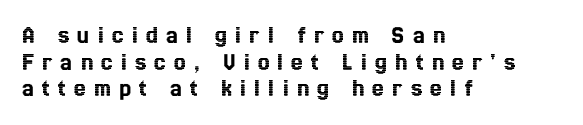
Q: Is the text italic (slanted)? A: No, it is upright.
Q: Is the text underlined? A: No.
Q: How is the paragraph aligned? A: Left-aligned.
Q: Is the spacing between letters normal or unusually wide? A: Unusually wide.
Q: Is the spacing between lines tight, normal or loose? A: Tight.
